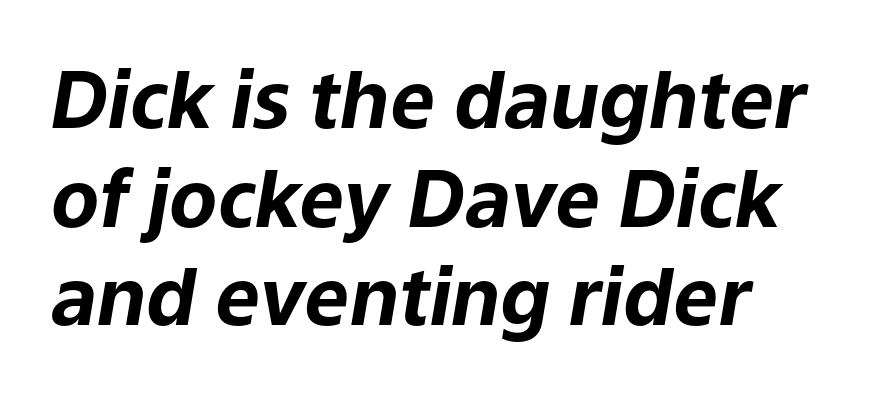
Anything drawn beneath the words? Only blank space. Think of a printed novel: that variable character pitch is what you see here. This is oblique type, the kind used for emphasis or titles. Whoever set this chose a conventional vertical rhythm.
